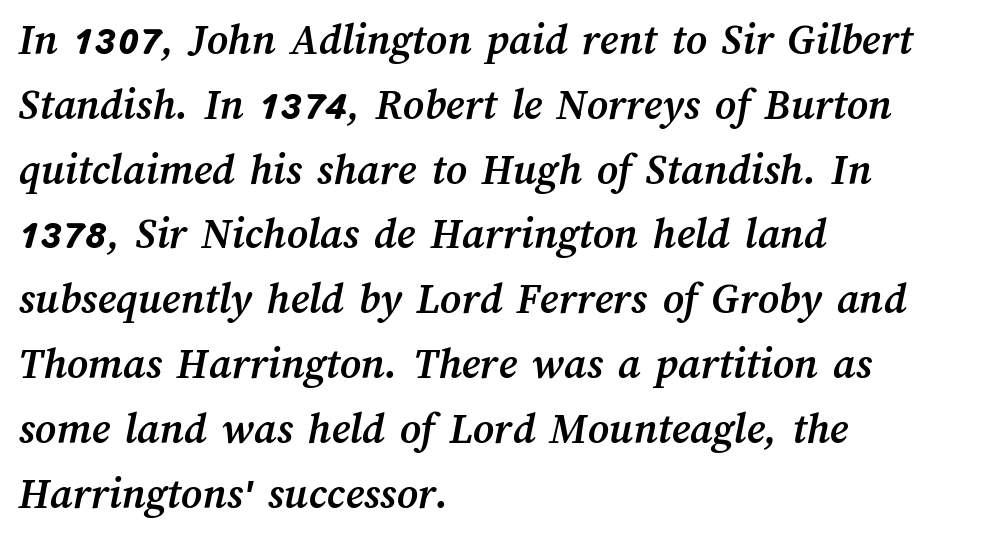
The image shows 45 px semibold type; set left-aligned, normal line spacing (1.44x), normal letter spacing, not underlined; medium stroke contrast and a medium x-height.
